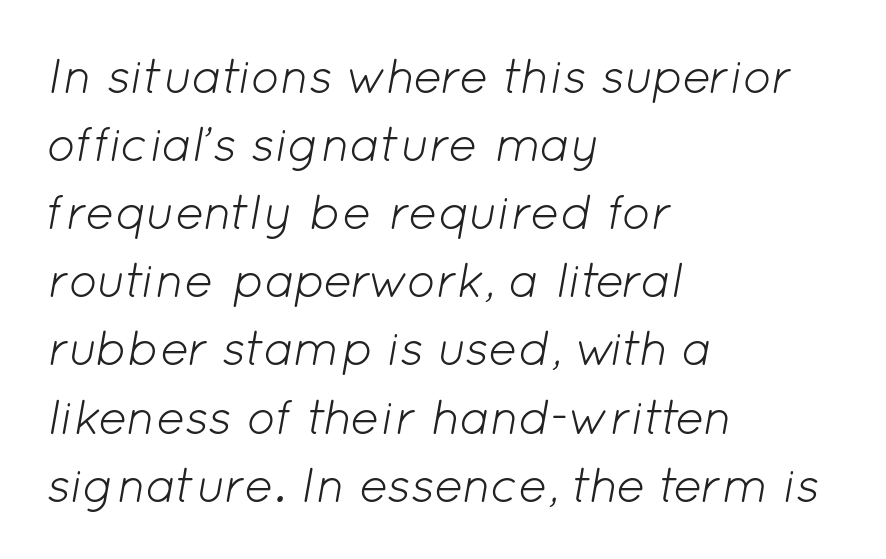
The image shows 49 px light type, italic (leaning right); set left-aligned, normal line spacing (1.39x), normal letter spacing, not underlined; low stroke contrast and a medium x-height.
